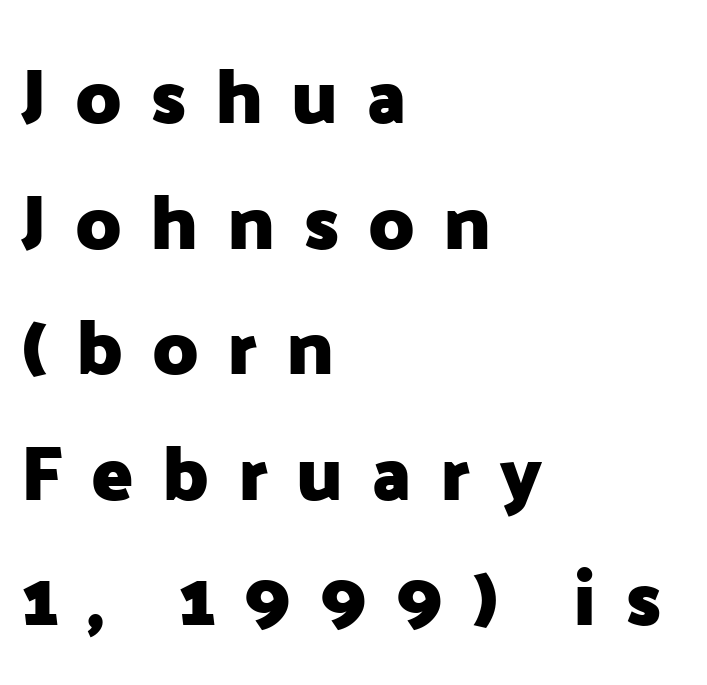
Plenty of ink on the page — the face is bold. Beneath every word, the page is bare. Notice how descenders clear the ascenders below comfortably — that's standard leading. The face used here is rendered with a markedly widened letterfit. The compositor pushed each line to the left boundary.
